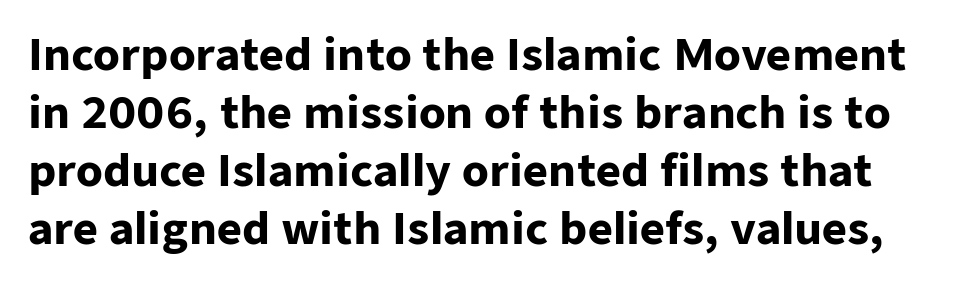
{"serif": "no", "italic": "no", "bold": "yes", "weight": "heavy", "width": "normal", "stroke_contrast": "low", "x_height": "medium", "monospaced": "no", "underline": "no", "line_spacing": "normal", "line_spacing_ratio": 1.35, "letter_spacing": "normal", "letter_spacing_em": 0.0, "glyph_px": 43}
